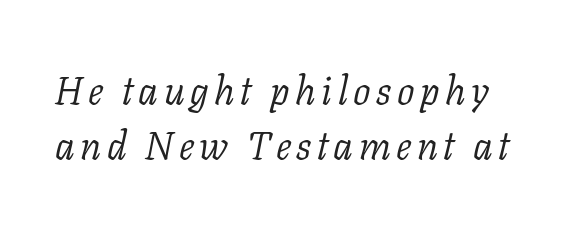
Q: Is the text bold? A: No.
Q: Is the text italic (slanted)? A: Yes, it leans right by about 11 degrees.
Q: Is the typeface a serif or a sans-serif typeface? A: Serif.
Q: Is the text underlined? A: No.
Q: Is the spacing between lines tight, normal or loose? A: Normal.
Q: Width (condensed, normal, or wide)? A: Normal.
Q: Stroke contrast? A: Low.
Q: x-height? A: Medium.
Q: Monospaced? A: No.
